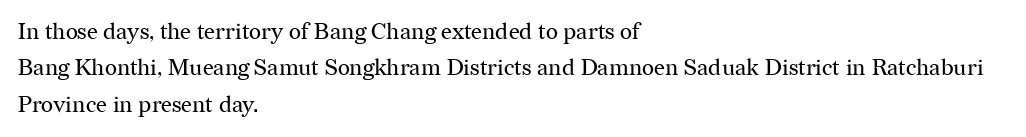
{"italic": "no", "bold": "no", "underline": "no", "align": "left", "line_spacing": "normal", "line_spacing_ratio": 1.58, "letter_spacing": "normal", "letter_spacing_em": 0.0, "glyph_px": 23}
